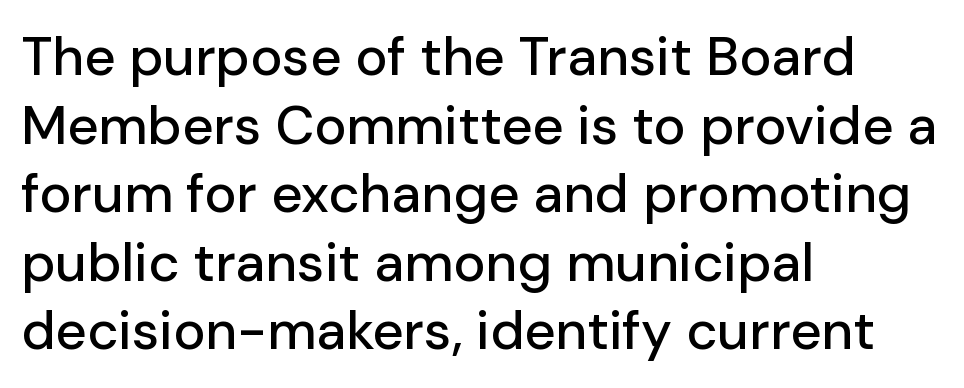
The image shows 54 px sans-serif type, upright; set left-aligned, normal line spacing (1.27x), normal letter spacing, not underlined; low stroke contrast and a medium x-height.
